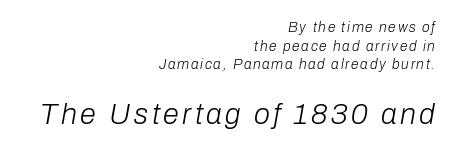
The lower block of text is set noticeably larger than the block above it. Plain, unruled lines of type. Baseline-to-baseline distance is the conventional proportion of letter height. The characters are drawn with everyday or finer stroke widths.
